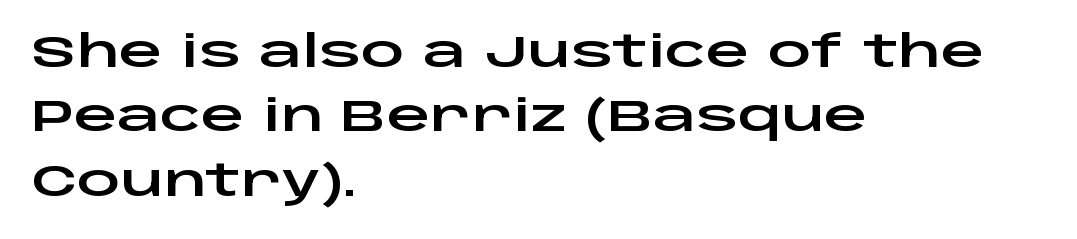
The image shows 43 px wide sans-serif type, upright; set left-aligned, normal line spacing (1.5x), normal letter spacing, not underlined; low stroke contrast and a large x-height.
